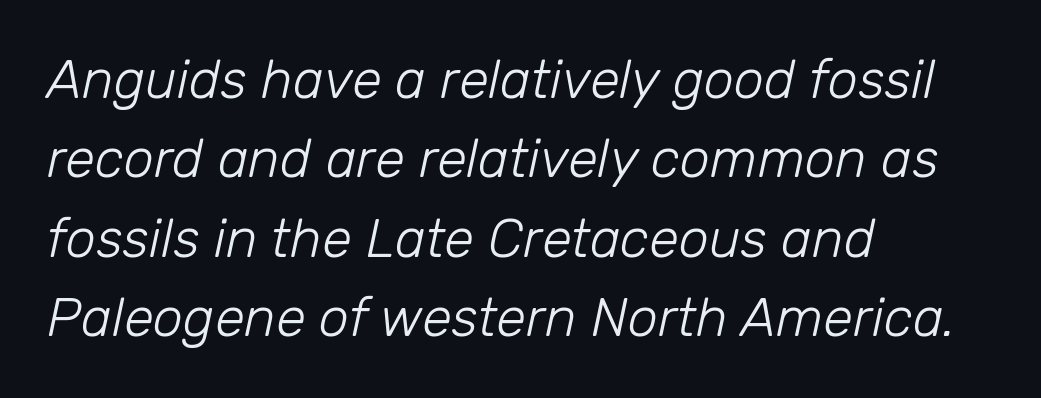
Summary of vertical rhythm: regular, with standard interline spacing. No extra tracking has been applied to these lines. Check under the words: just untouched page. Does the copy run flush right? No — it runs flush left. The whole block is typeset with a tilt.
